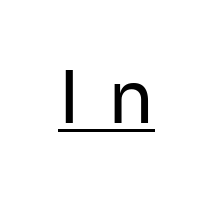
The image shows 72 px regular-weight sans-serif type, upright; set unusually wide letter spacing (+0.38 em), underlined; low stroke contrast and a medium x-height.
